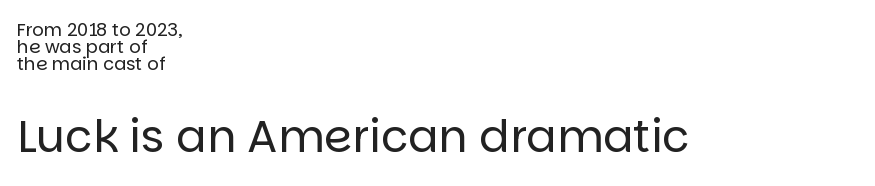
If you drew a ruler down the left edge, every line would touch it. The block of text is dense from top to bottom, with scant space between rows. Inter-character spacing is left at the font's built-in metrics. Check where the strokes stop: nothing finishes them off — pure sans.
